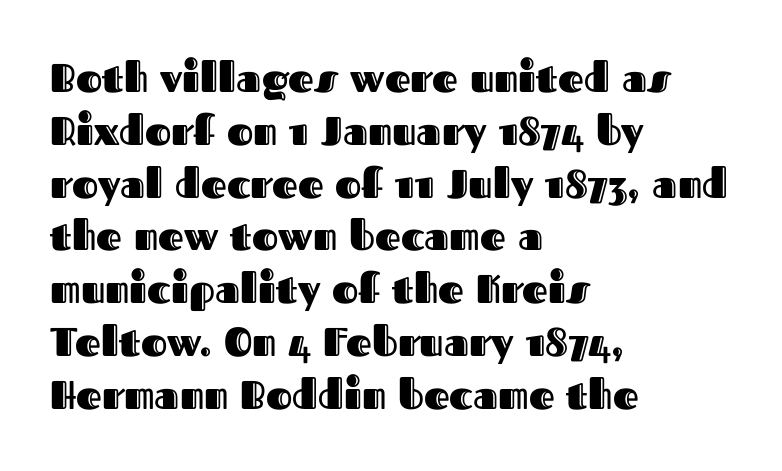
The image shows 40 px text type, upright; set left-aligned, normal line spacing (1.32x), normal letter spacing, not underlined; a medium x-height.
